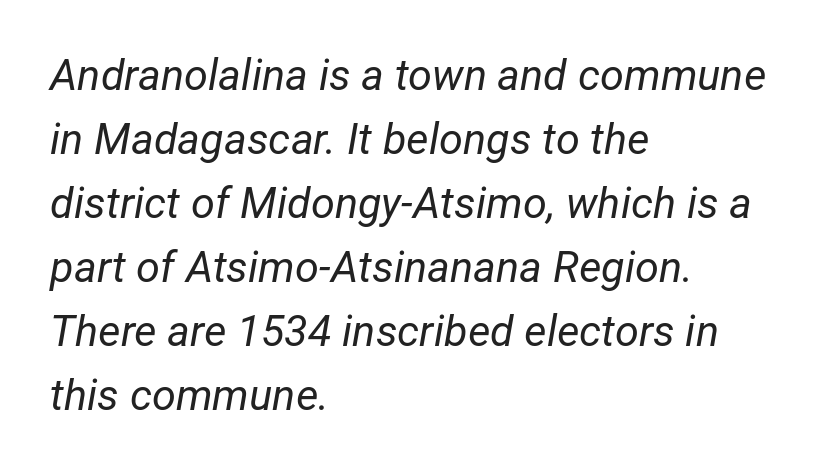
Q: Is the text bold? A: No.
Q: Is the text italic (slanted)? A: Yes, it leans right by about 12 degrees.
Q: Is the text underlined? A: No.
Q: How is the paragraph aligned? A: Left-aligned.
Q: Is the spacing between letters normal or unusually wide? A: Normal.
Q: Is the spacing between lines tight, normal or loose? A: Normal.
Q: Width (condensed, normal, or wide)? A: Normal.
Q: Stroke contrast? A: Low.
Q: x-height? A: Medium.
Q: Monospaced? A: No.
